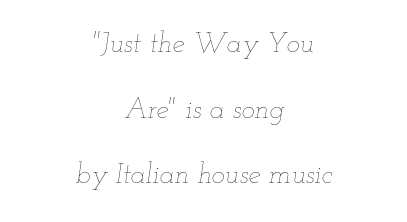
The image shows 28 px thin, wide type, italic (leaning right); set centered, loose line spacing (2.34x), normal letter spacing, not underlined; low stroke contrast and a small x-height.
